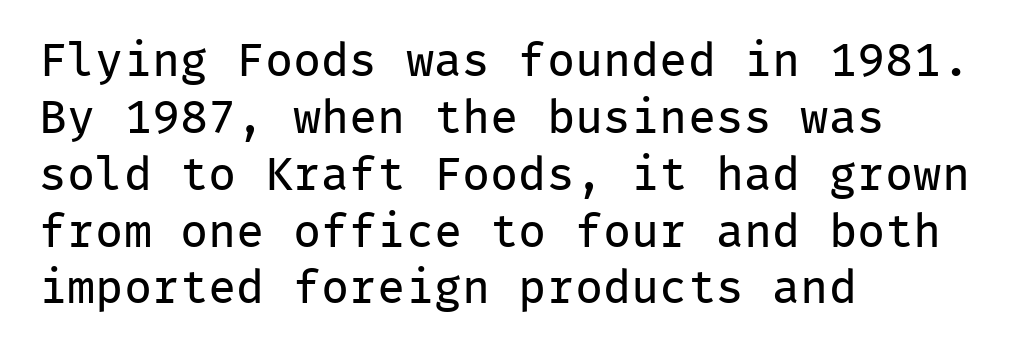
The image shows 47 px regular-weight sans-serif type, upright, monospaced; set left-aligned, line spacing 1.21x, normal letter spacing, not underlined; low stroke contrast and a medium x-height.
